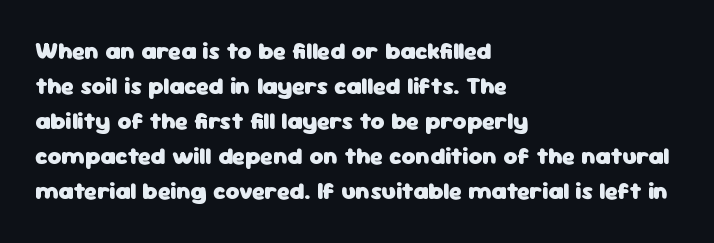
Q: Is the text bold? A: Yes.
Q: Is the text italic (slanted)? A: No, it is upright.
Q: Is the text underlined? A: No.
Q: How is the paragraph aligned? A: Left-aligned.
Q: Is the spacing between letters normal or unusually wide? A: Normal.
Q: Is the spacing between lines tight, normal or loose? A: Normal.
